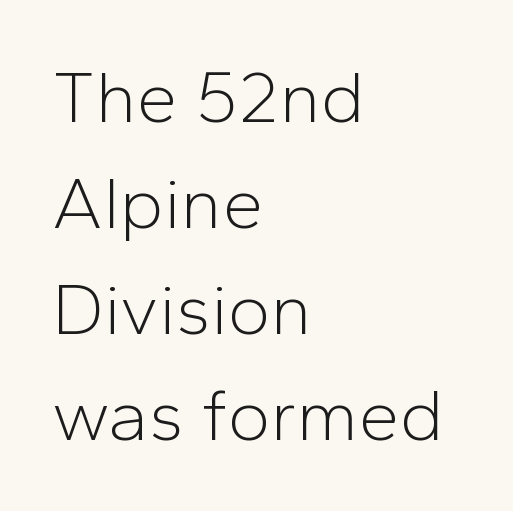
The image shows 73 px light sans-serif type, upright; set left-aligned, normal line spacing (1.45x), normal letter spacing, not underlined; low stroke contrast and a medium x-height.
